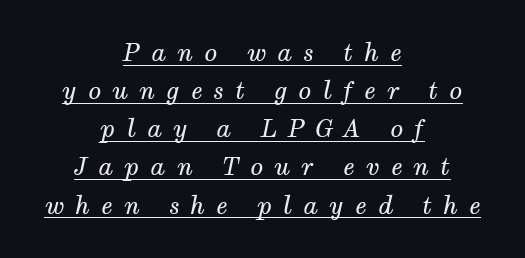
The font is comparable to plain body text, perhaps lighter. The face used here is rendered with a markedly widened letterfit. The passage shown is underscored from start to finish. There's an unmistakable incline to the writing here. Vertically, the passage feels balanced, rows spaced as you'd expect. Leftover space on each line is divided equally before and after the words.
